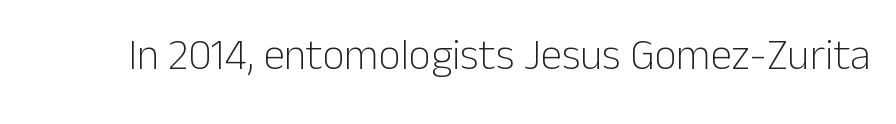
{"serif": "no", "italic": "no", "bold": "no", "weight": "light", "width": "normal", "stroke_contrast": "low", "x_height": "medium", "monospaced": "no", "underline": "no", "letter_spacing": "normal", "letter_spacing_em": 0.0, "glyph_px": 43}
